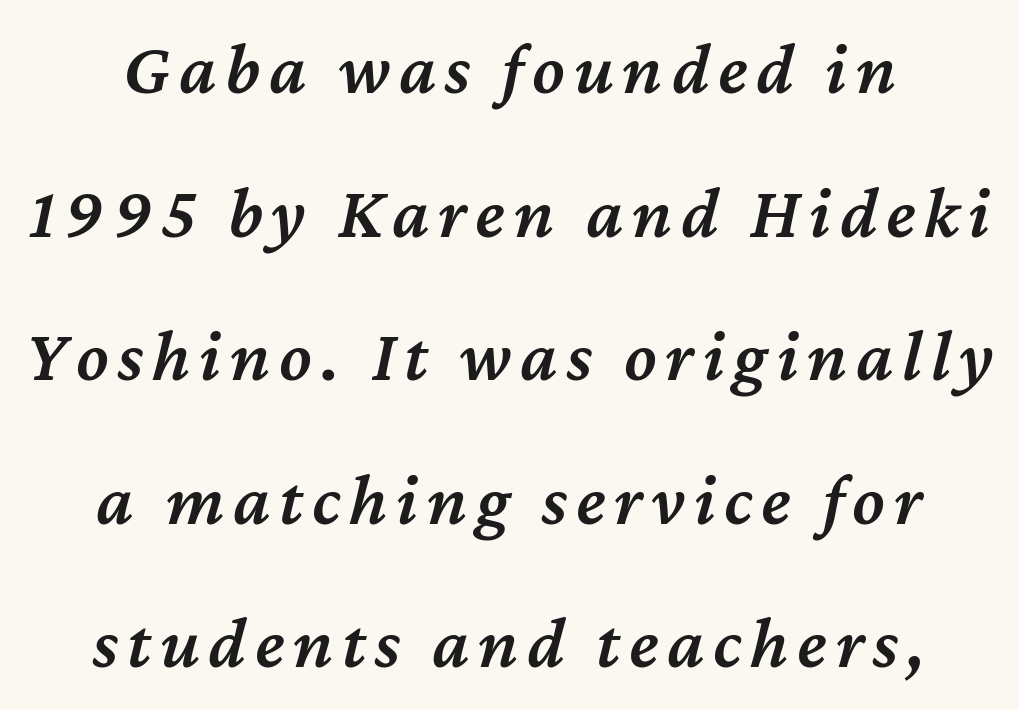
The image shows 74 px semibold type, italic (leaning right); set centered, loose line spacing (1.94x), not underlined; medium stroke contrast and a medium x-height.
